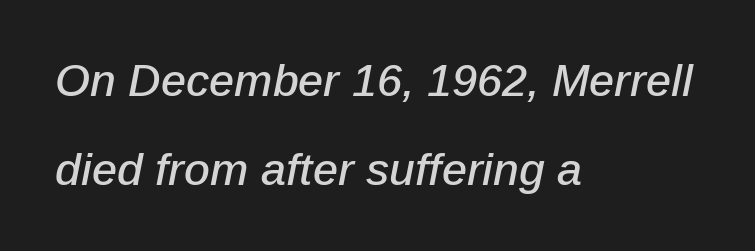
{"italic": "yes", "lean": "right", "slant_degrees": 12, "width": "normal", "stroke_contrast": "low", "x_height": "medium", "monospaced": "no", "underline": "no", "align": "left", "line_spacing": "loose", "line_spacing_ratio": 1.98, "letter_spacing": "normal", "letter_spacing_em": 0.0, "glyph_px": 45}
